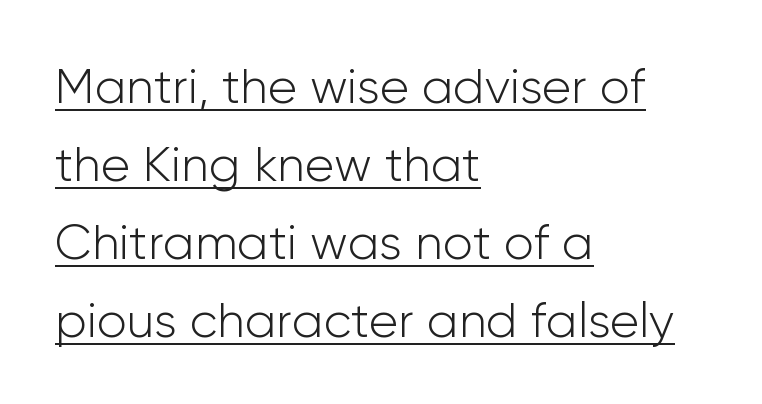
The image shows 49 px light sans-serif type, upright; set left-aligned, normal line spacing (1.59x), normal letter spacing, underlined; low stroke contrast and a medium x-height.
